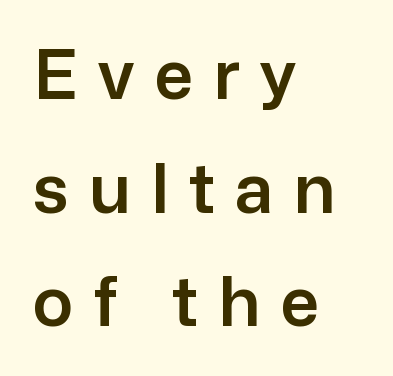
Caption: multi-line text, flush left, ragged right. A normal amount of white space separates one row of letters from the next. Think of a printed novel: that variable character pitch is what you see here. A bare baseline throughout the passage.
